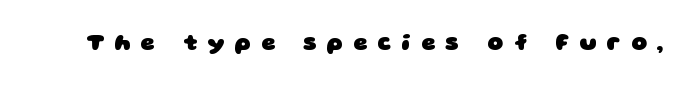
Q: Is the text bold? A: Yes.
Q: Is the text underlined? A: No.
Q: Is the spacing between letters normal or unusually wide? A: Unusually wide.
